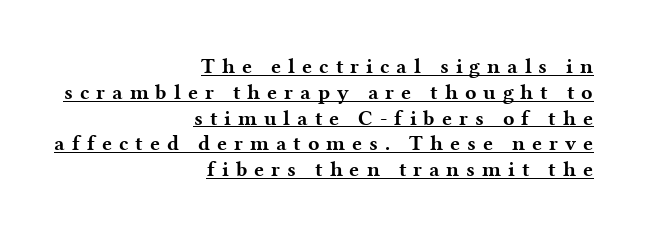
{"italic": "no", "bold": "yes", "underline": "yes", "align": "right", "line_spacing_ratio": 1.23, "letter_spacing": "wide", "letter_spacing_em": 0.33, "glyph_px": 21}
